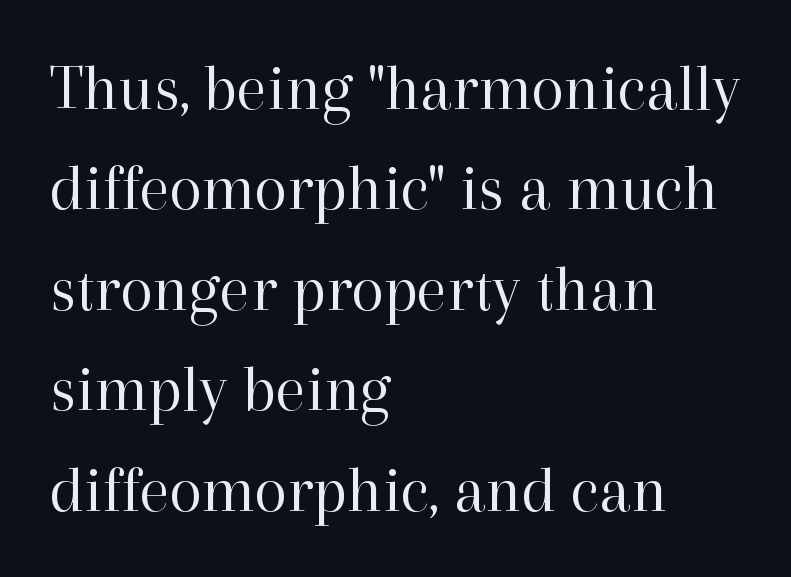
{"serif": "yes", "italic": "no", "bold": "no", "weight": "regular", "width": "normal", "stroke_contrast": "high", "x_height": "medium", "monospaced": "no", "underline": "no", "align": "left", "line_spacing": "normal", "line_spacing_ratio": 1.5, "letter_spacing": "normal", "letter_spacing_em": 0.0, "glyph_px": 67}
